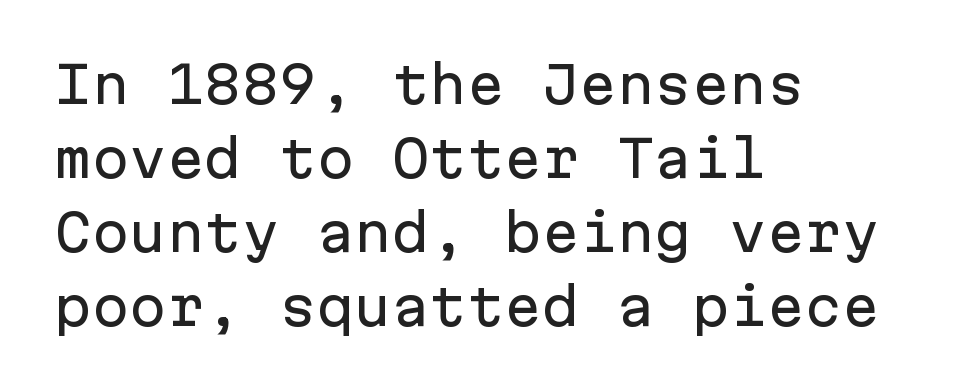
If you drew a line through each stem, it would be perfectly vertical. Nobody drew a line under any word here. Quick note: interline space is typical. Does the type have serifs? No, each stem ends abruptly.
